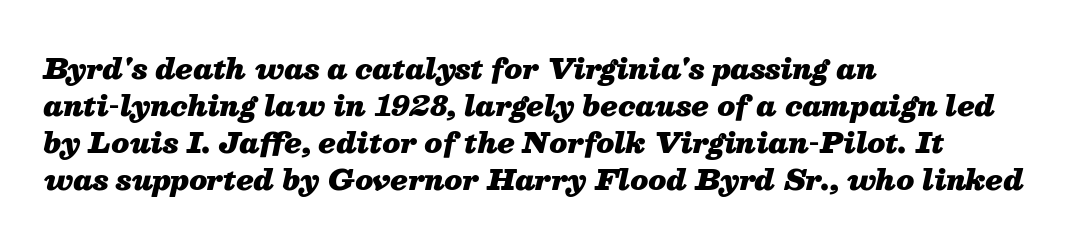
Q: Is the text bold? A: Yes.
Q: Is the text italic (slanted)? A: Yes, it leans right by about 13 degrees.
Q: Is the text underlined? A: No.
Q: How is the paragraph aligned? A: Left-aligned.
Q: Is the spacing between letters normal or unusually wide? A: Normal.
Q: Is the spacing between lines tight, normal or loose? A: Normal.
Q: Width (condensed, normal, or wide)? A: Normal.
Q: Stroke contrast? A: Medium.
Q: x-height? A: Medium.
Q: Monospaced? A: No.
